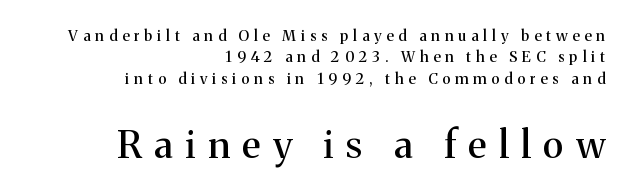
Line endings align vertically; line beginnings do not. Words float on clear page, feet unadorned. The tracking jumps out immediately: characters are airy and widely separated. Are there feet on the stems? There are — it's a serif. In this sample the second text group is rendered at the bigger scale.
